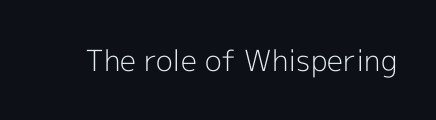
{"serif": "no", "italic": "no", "bold": "no", "weight": "light", "width": "normal", "x_height": "medium", "monospaced": "no", "underline": "no", "letter_spacing": "normal", "letter_spacing_em": 0.0, "glyph_px": 29}
